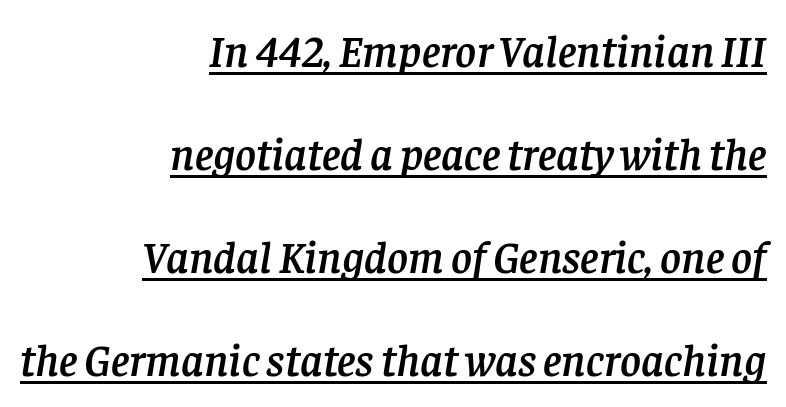
{"serif": "yes", "italic": "yes", "lean": "right", "slant_degrees": 8, "width": "normal", "stroke_contrast": "low", "x_height": "large", "monospaced": "no", "underline": "yes", "align": "right", "line_spacing": "loose", "line_spacing_ratio": 2.29, "letter_spacing": "normal", "letter_spacing_em": 0.0, "glyph_px": 45}
